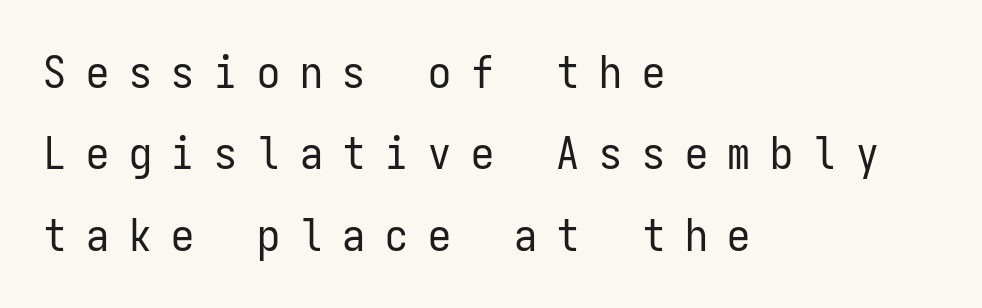
Underlining? Definitely not there. Stems and bowls with no extra thickness — not bold. Short note: letters widely spaced. Examine the stroke ends and you'll find no serifs.
